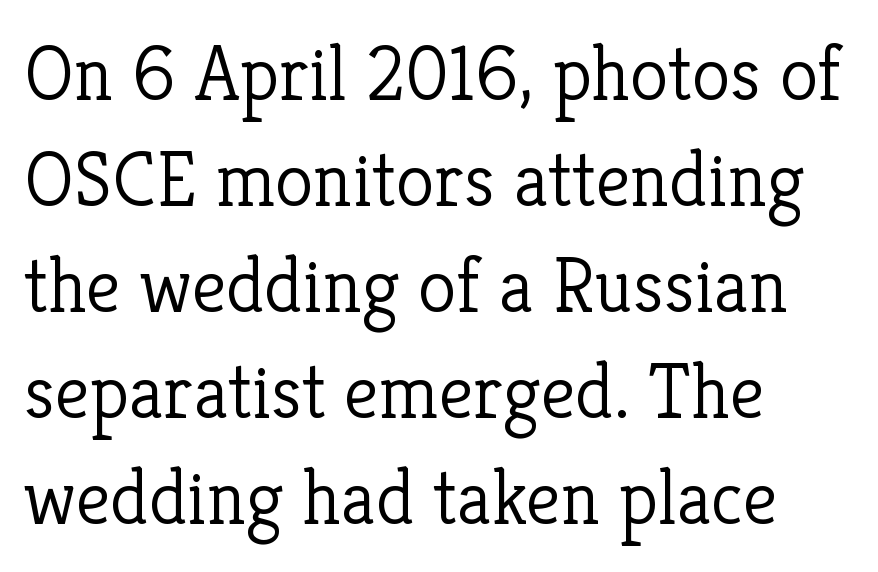
The image shows 78 px light serif type, upright; set left-aligned, normal line spacing (1.36x), normal letter spacing, not underlined; low stroke contrast and a medium x-height.
